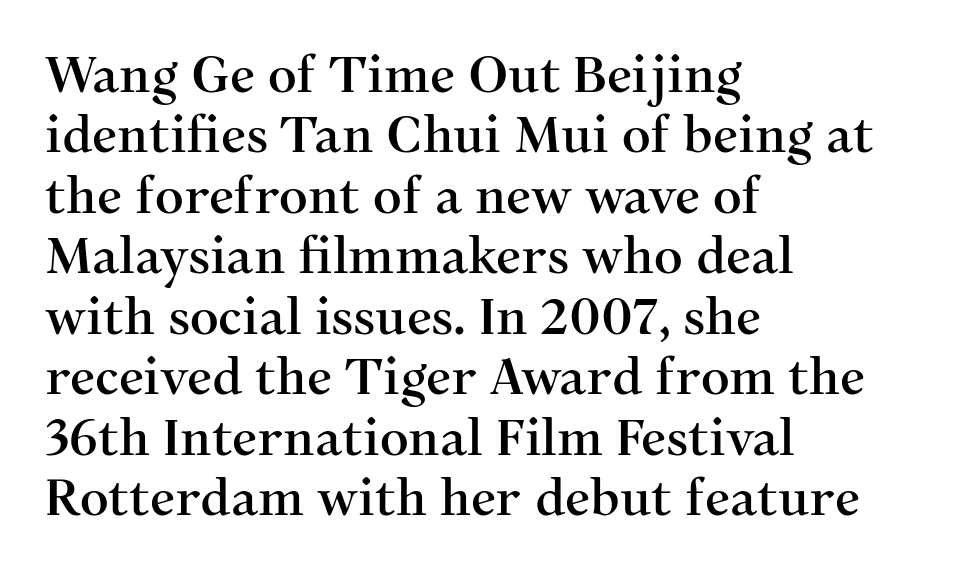
The image shows 50 px serif type, upright; set left-aligned, line spacing 1.21x, normal letter spacing, not underlined; medium stroke contrast and a medium x-height.
